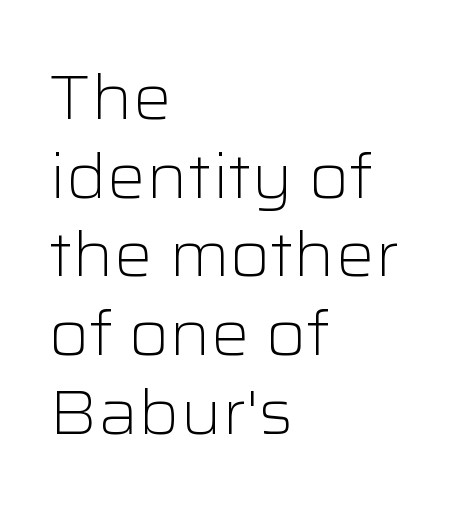
Q: Is the text bold? A: No.
Q: Is the text italic (slanted)? A: No, it is upright.
Q: Is the typeface a serif or a sans-serif typeface? A: Sans-serif.
Q: Is the text underlined? A: No.
Q: How is the paragraph aligned? A: Left-aligned.
Q: Is the spacing between letters normal or unusually wide? A: Normal.
Q: Is the spacing between lines tight, normal or loose? A: Normal.
Q: Width (condensed, normal, or wide)? A: Wide.
Q: Stroke contrast? A: Low.
Q: x-height? A: Medium.
Q: Monospaced? A: No.
